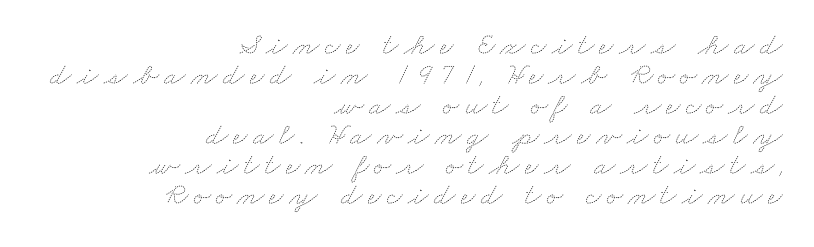
The zone under the glyphs is completely vacant. Think of a printed novel: that variable character pitch is what you see here. The setting favours the right margin, as signatures and pull-quotes sometimes do. The face looks like a standard text weight, possibly lighter. Baseline-to-baseline distance is barely more than the letter height.
